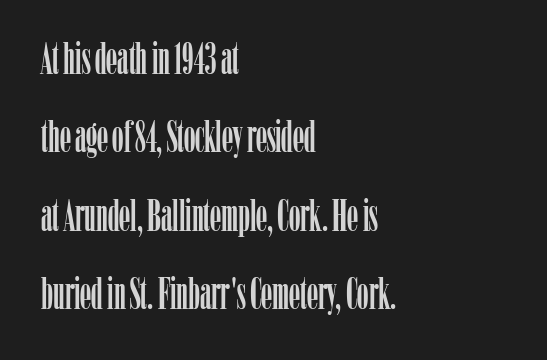
Q: Is the text italic (slanted)? A: No, it is upright.
Q: Is the typeface a serif or a sans-serif typeface? A: Serif.
Q: Is the text underlined? A: No.
Q: How is the paragraph aligned? A: Left-aligned.
Q: Is the spacing between letters normal or unusually wide? A: Normal.
Q: Width (condensed, normal, or wide)? A: Condensed.
Q: Stroke contrast? A: Low.
Q: x-height? A: Medium.
Q: Monospaced? A: No.
